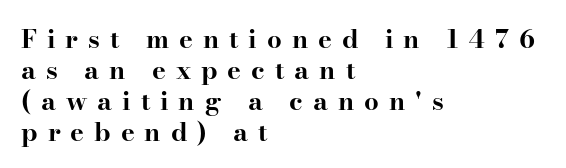
The image shows 26 px bold type, upright; set left-aligned, line spacing 1.19x, unusually wide letter spacing (+0.38 em), not underlined.
